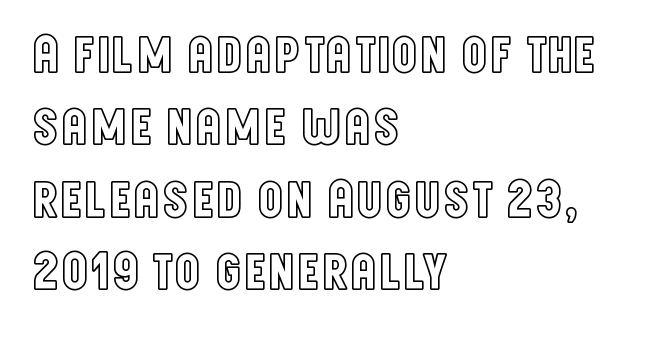
The image shows 54 px condensed type, upright; set left-aligned, normal line spacing (1.34x), normal letter spacing, not underlined; a large x-height.
